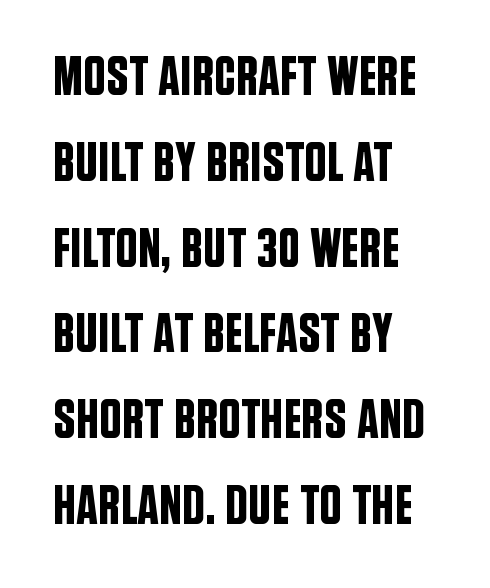
Q: Is the text italic (slanted)? A: No, it is upright.
Q: Is the typeface a serif or a sans-serif typeface? A: Sans-serif.
Q: Is the text underlined? A: No.
Q: How is the paragraph aligned? A: Left-aligned.
Q: Is the spacing between letters normal or unusually wide? A: Normal.
Q: Is the spacing between lines tight, normal or loose? A: Normal.
Q: Width (condensed, normal, or wide)? A: Condensed.
Q: Stroke contrast? A: Low.
Q: x-height? A: Large.
Q: Monospaced? A: No.
